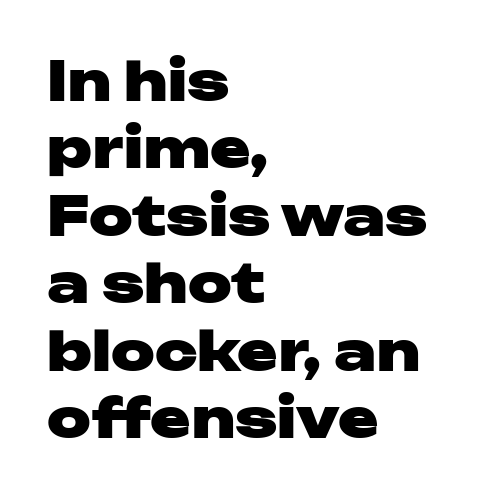
{"serif": "no", "italic": "no", "bold": "yes", "weight": "heavy", "width": "wide", "stroke_contrast": "low", "x_height": "medium", "monospaced": "no", "underline": "no", "align": "left", "line_spacing": "normal", "line_spacing_ratio": 1.25, "letter_spacing": "normal", "letter_spacing_em": 0.0, "glyph_px": 54}
